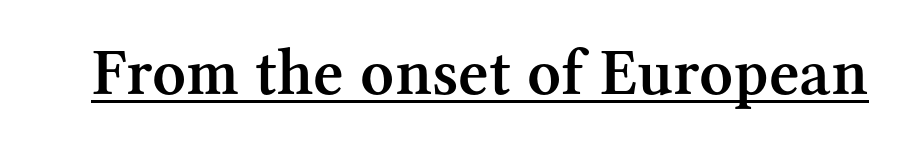
Q: Is the text bold? A: Semi-bold.
Q: Is the text italic (slanted)? A: No, it is upright.
Q: Is the typeface a serif or a sans-serif typeface? A: Serif.
Q: Is the text underlined? A: Yes.
Q: Is the spacing between letters normal or unusually wide? A: Normal.
Q: Width (condensed, normal, or wide)? A: Normal.
Q: Stroke contrast? A: Medium.
Q: x-height? A: Medium.
Q: Monospaced? A: No.
